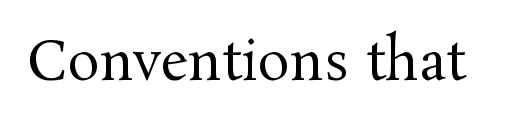
Ink coverage per letter is moderate at most. In terms of posture, this sample is upright. What kind of face is this? One with serifs. Quick note: underline off.
